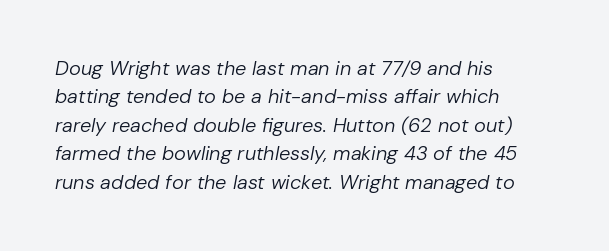
{"italic": "yes", "lean": "right", "slant_degrees": 10, "bold": "no", "underline": "no", "align": "left", "line_spacing": "normal", "line_spacing_ratio": 1.42, "letter_spacing": "normal", "letter_spacing_em": 0.0, "glyph_px": 20}
